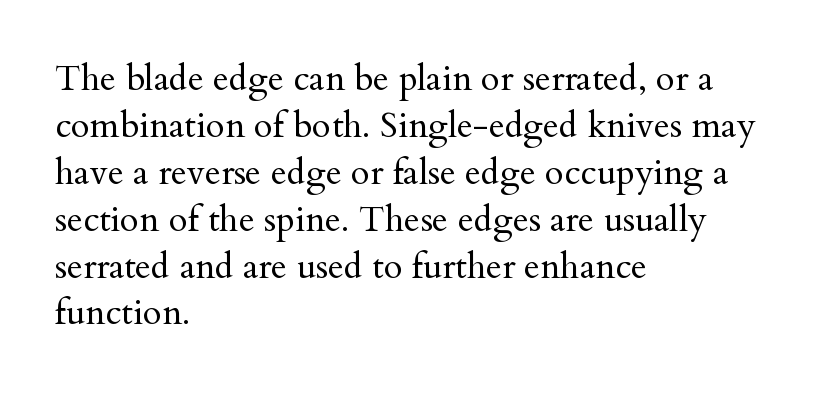
Q: Is the text bold? A: No.
Q: Is the text italic (slanted)? A: No, it is upright.
Q: Is the typeface a serif or a sans-serif typeface? A: Serif.
Q: Is the text underlined? A: No.
Q: How is the paragraph aligned? A: Left-aligned.
Q: Is the spacing between letters normal or unusually wide? A: Normal.
Q: Is the spacing between lines tight, normal or loose? A: Normal.
Q: Width (condensed, normal, or wide)? A: Normal.
Q: Stroke contrast? A: Medium.
Q: x-height? A: Small.
Q: Monospaced? A: No.
